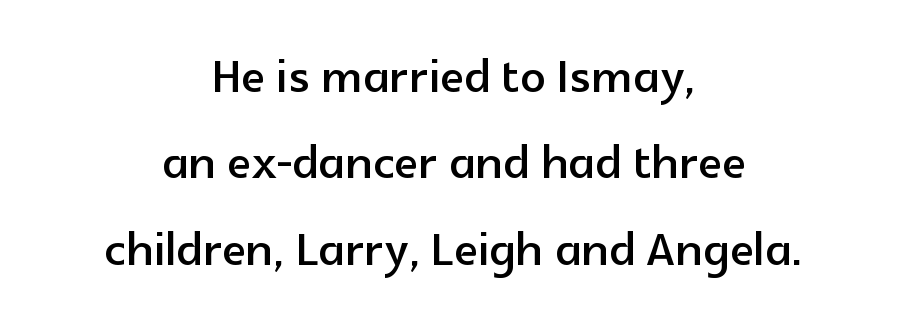
Q: Is the text italic (slanted)? A: No, it is upright.
Q: Is the typeface a serif or a sans-serif typeface? A: Sans-serif.
Q: Is the text underlined? A: No.
Q: How is the paragraph aligned? A: Centered.
Q: Is the spacing between letters normal or unusually wide? A: Normal.
Q: Is the spacing between lines tight, normal or loose? A: Normal.
Q: Width (condensed, normal, or wide)? A: Normal.
Q: x-height? A: Medium.
Q: Monospaced? A: No.
